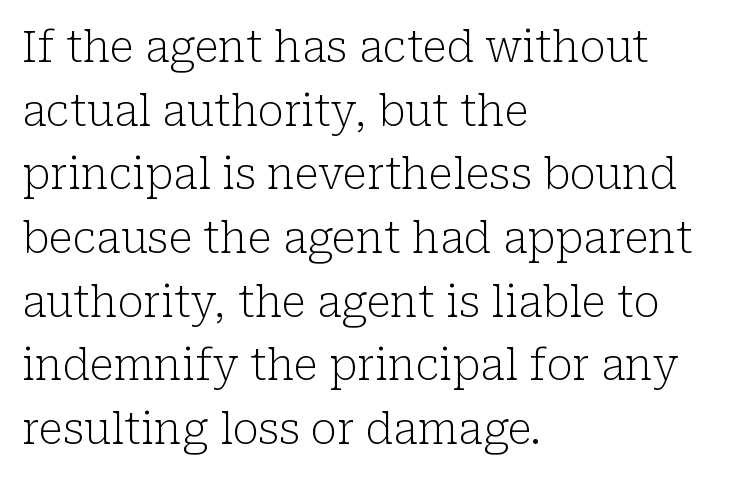
The image shows 43 px light serif type, upright; set left-aligned, normal line spacing (1.48x), normal letter spacing, not underlined; low stroke contrast and a medium x-height.
